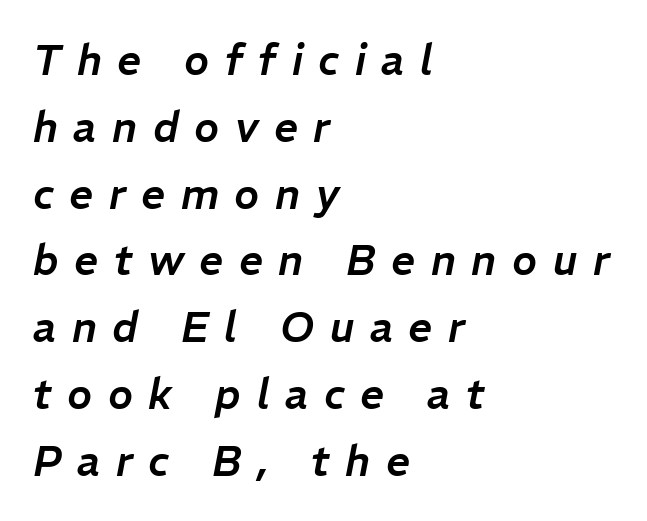
Does extra space separate the letters? Yes, quite a lot of it. In terms of leading, this rendering sits right in the middle. The rendering uses natural spacing where letterforms have individual widths. Italic: yes, the glyphs are oblique. Words float on clear page, feet unadorned.
